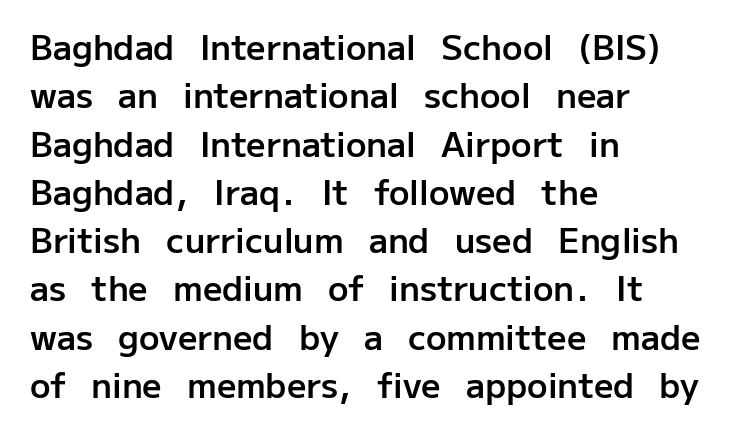
{"serif": "no", "italic": "no", "bold": "semi", "weight": "semibold", "width": "normal", "stroke_contrast": "low", "x_height": "medium", "monospaced": "no", "underline": "no", "align": "left", "line_spacing": "normal", "line_spacing_ratio": 1.42, "letter_spacing": "normal", "letter_spacing_em": 0.0, "glyph_px": 34}
